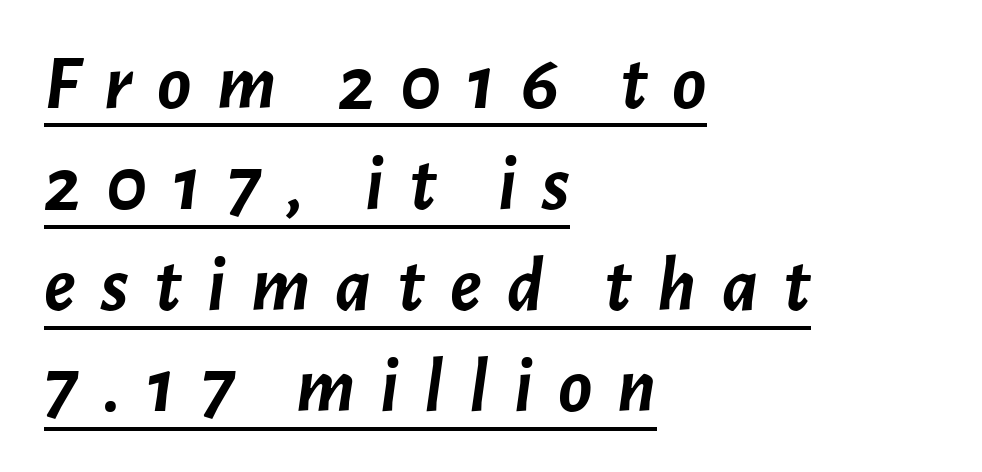
The image shows 79 px semibold type, italic (leaning right); set left-aligned, normal line spacing (1.28x), unusually wide letter spacing (+0.32 em), underlined; low stroke contrast and a medium x-height.
